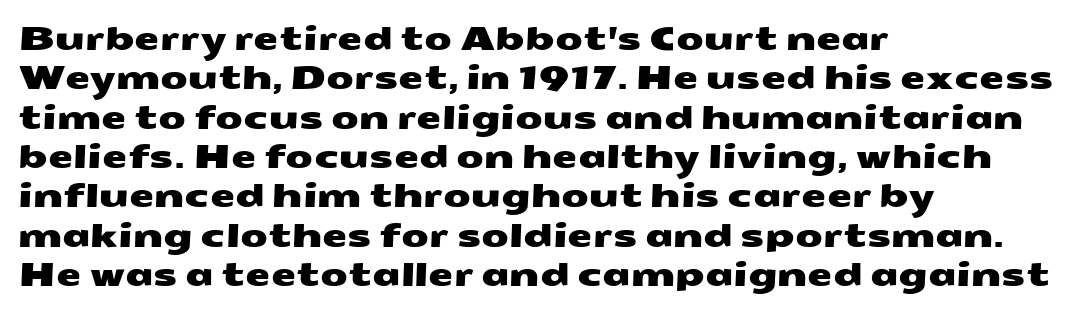
The characters display no serif detailing; their extremities are plain. Plain, unruled lines of type. Each letter keeps its own natural width here, so spacing adapts to shape. Default kerning and tracking; the words read as compact shapes. The lines in this sample share a left origin and differ only in where they stop.
